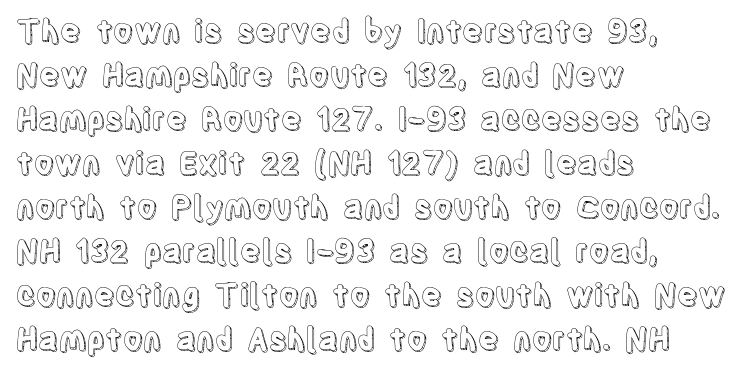
The image shows 31 px condensed type, upright; set left-aligned, normal line spacing (1.42x), normal letter spacing, not underlined; a large x-height.
